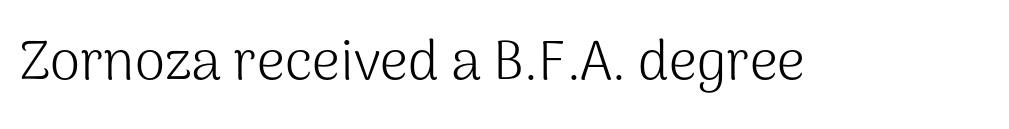
The image shows 55 px light sans-serif type, upright; set normal letter spacing, not underlined; medium stroke contrast and a medium x-height.
